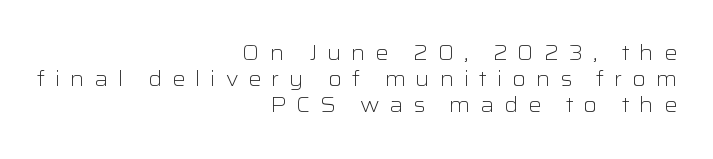
The image shows 21 px text type, upright; set right-aligned, normal line spacing (1.25x), unusually wide letter spacing (+0.46 em), not underlined.
